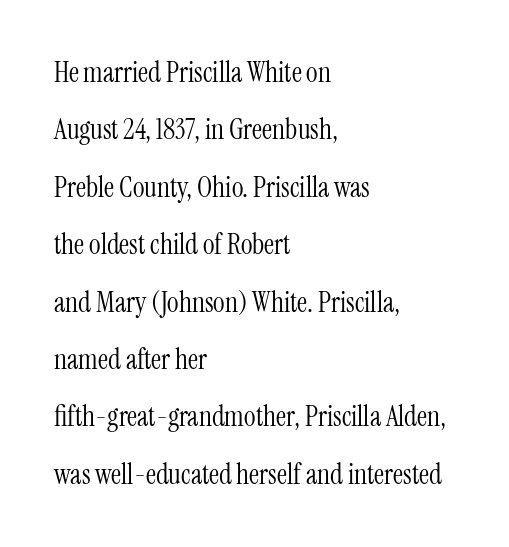
The space between consecutive lines is lavish. Think of a printed novel: that variable character pitch is what you see here. Which margin do the lines hug? The left one — the right edge is uneven. Type style note: has serifs. No extra tracking has been applied to these lines. Honestly, there is no underline to notice here at all.
